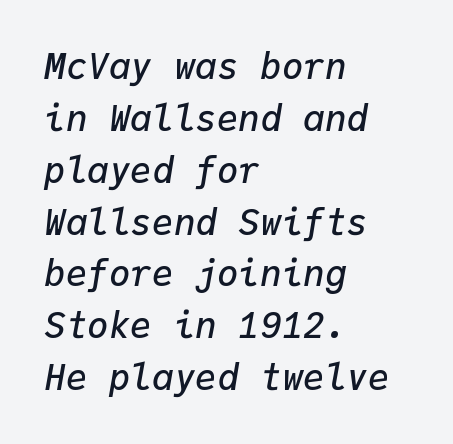
{"italic": "yes", "lean": "right", "slant_degrees": 9, "bold": "semi", "weight": "semibold", "width": "normal", "stroke_contrast": "low", "x_height": "medium", "monospaced": "yes", "underline": "no", "align": "left", "line_spacing": "normal", "line_spacing_ratio": 1.44, "letter_spacing": "normal", "letter_spacing_em": 0.0, "glyph_px": 36}
